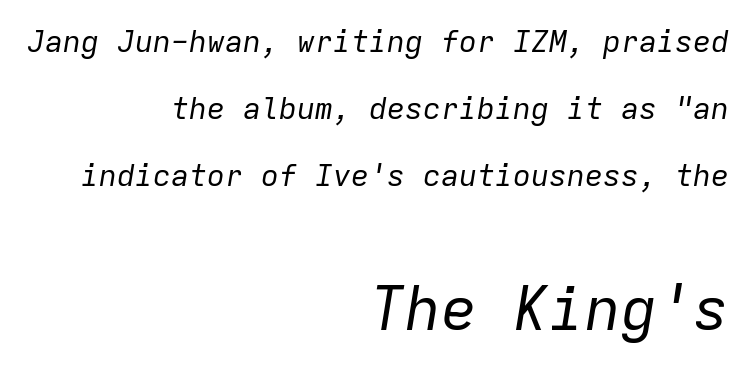
Words float on clear page, feet unadorned. Ink coverage per letter is moderate at most. The text carries the slant typical of an italic or oblique font. The lines are spread far apart with generous leading. Spacing between characters is what you'd get straight out of the box.
